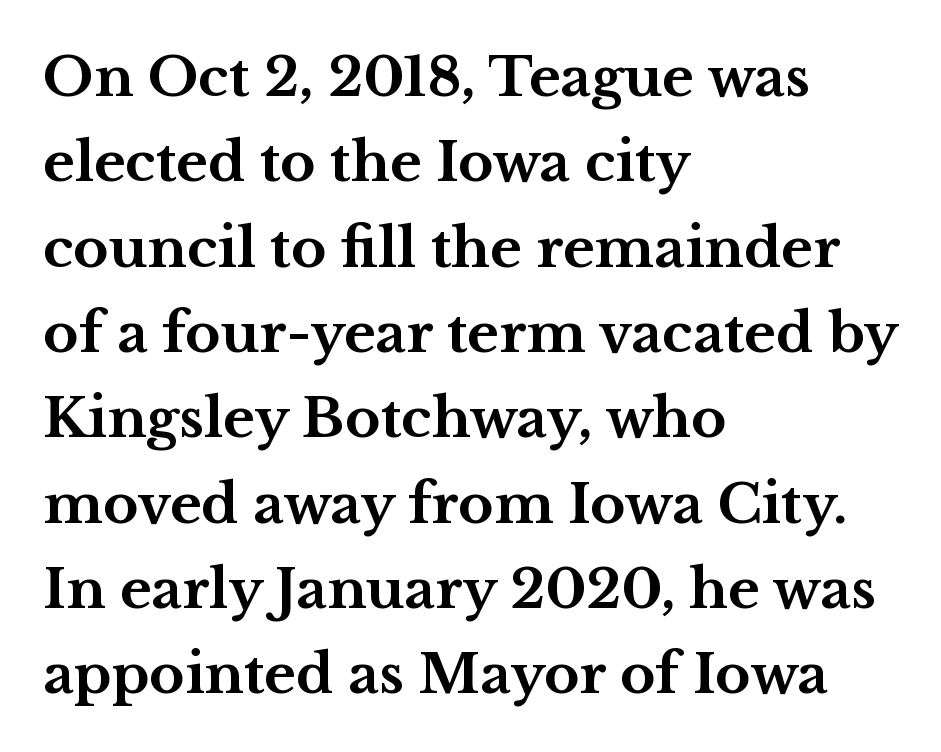
Q: Is the text bold? A: Yes.
Q: Is the text italic (slanted)? A: No, it is upright.
Q: Is the typeface a serif or a sans-serif typeface? A: Serif.
Q: Is the text underlined? A: No.
Q: How is the paragraph aligned? A: Left-aligned.
Q: Is the spacing between letters normal or unusually wide? A: Normal.
Q: Is the spacing between lines tight, normal or loose? A: Normal.
Q: Width (condensed, normal, or wide)? A: Wide.
Q: Stroke contrast? A: Medium.
Q: x-height? A: Medium.
Q: Monospaced? A: No.
